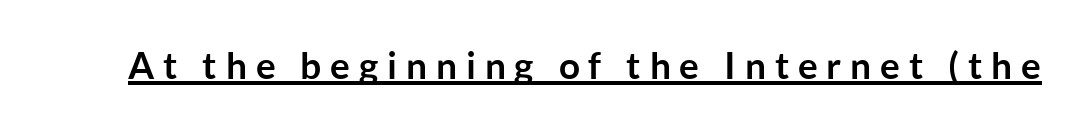
{"serif": "no", "italic": "no", "bold": "yes", "weight": "semibold", "width": "normal", "stroke_contrast": "low", "x_height": "medium", "monospaced": "no", "underline": "yes", "letter_spacing": "wide", "letter_spacing_em": 0.24, "glyph_px": 37}
